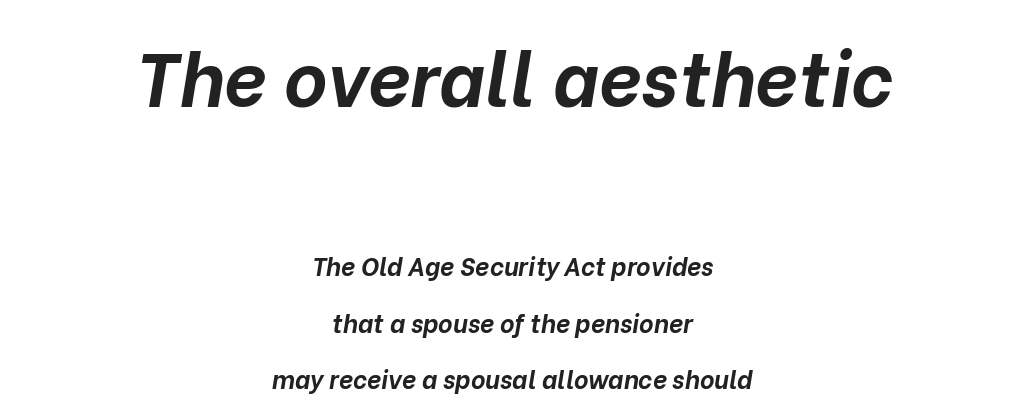
The passage shown is typed in a proportional face where columns would drift. This layout puts the oversized block above and the modest block below. Rendered with sloped, italic letterforms. Each glyph is drawn with heavy, bold strokes. If you folded the block vertically in half, each line would mirror itself in length.
